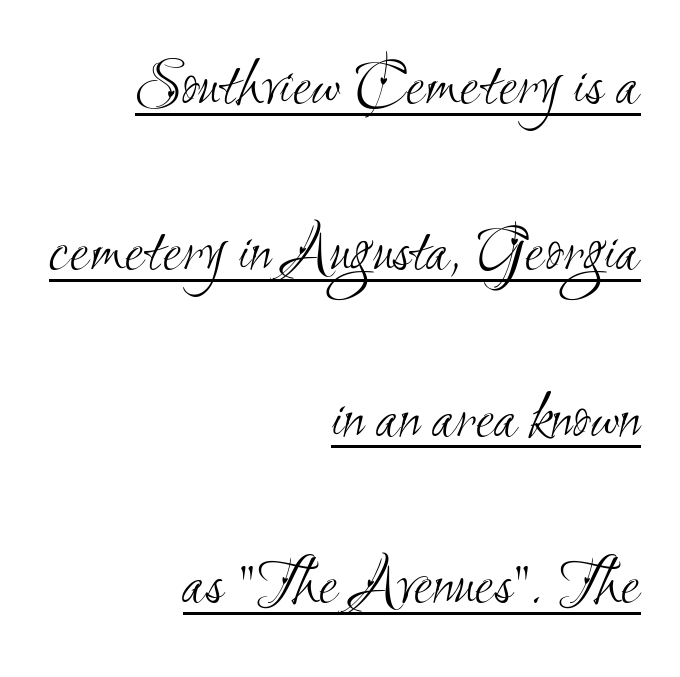
The image shows 69 px light, condensed sans-serif type; set right-aligned, loose line spacing (2.41x), normal letter spacing, underlined; medium stroke contrast and a small x-height.
